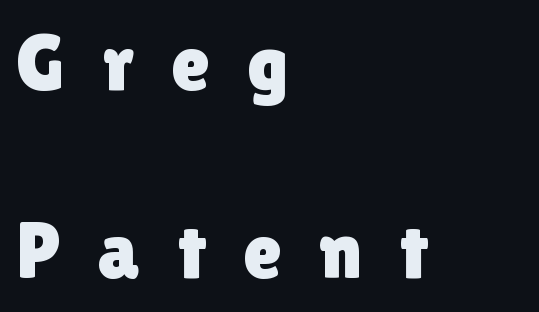
Q: Is the text italic (slanted)? A: No, it is upright.
Q: Is the typeface a serif or a sans-serif typeface? A: Sans-serif.
Q: Is the text underlined? A: No.
Q: How is the paragraph aligned? A: Left-aligned.
Q: Is the spacing between letters normal or unusually wide? A: Unusually wide.
Q: Is the spacing between lines tight, normal or loose? A: Loose.
Q: Width (condensed, normal, or wide)? A: Normal.
Q: x-height? A: Medium.
Q: Monospaced? A: No.
